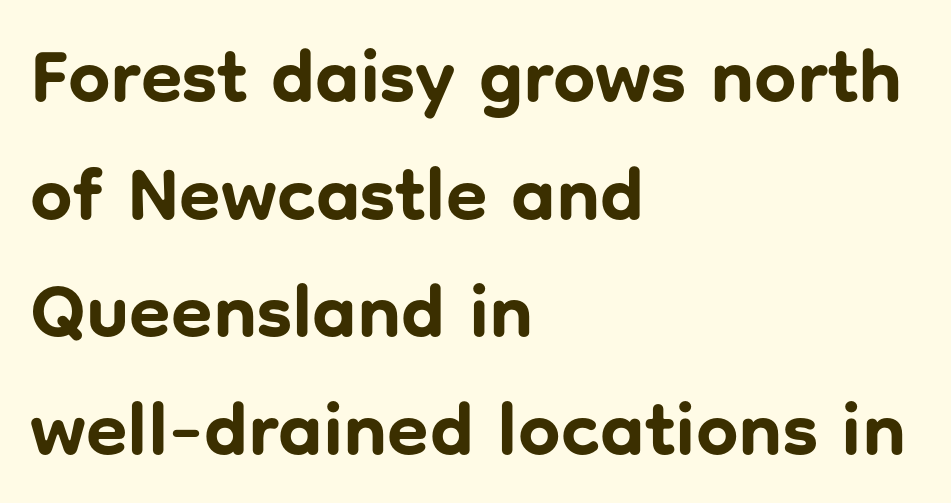
{"serif": "no", "italic": "no", "bold": "yes", "weight": "bold", "width": "normal", "stroke_contrast": "low", "x_height": "medium", "monospaced": "no", "underline": "no", "align": "left", "line_spacing": "normal", "line_spacing_ratio": 1.57, "letter_spacing": "normal", "letter_spacing_em": 0.0, "glyph_px": 75}
